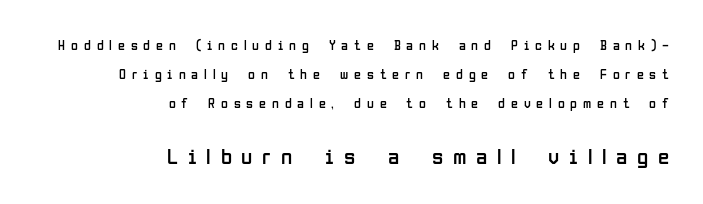
The image shows 23 px text type, upright; set right-aligned, loose line spacing (2.07x), unusually wide letter spacing (+0.42 em), not underlined; the second (bottom) block is 1.64x larger.
